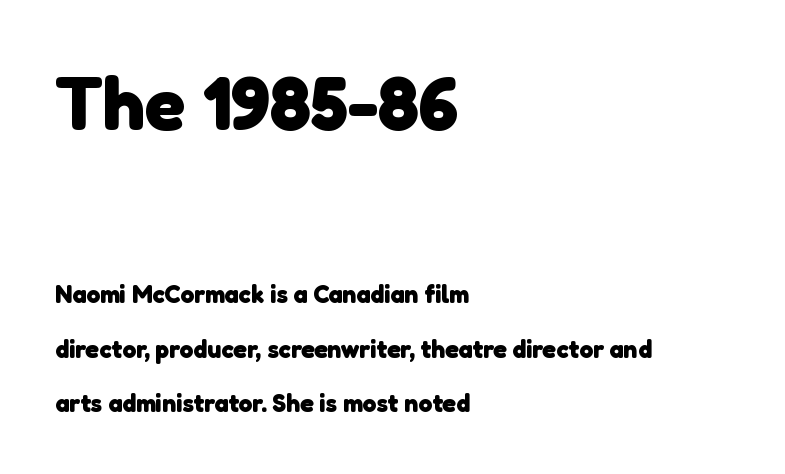
The image shows 75 px heavy sans-serif type; set left-aligned, loose line spacing (2.18x), normal letter spacing, not underlined; the first (top) block is 3.0x larger; low stroke contrast and a medium x-height.
